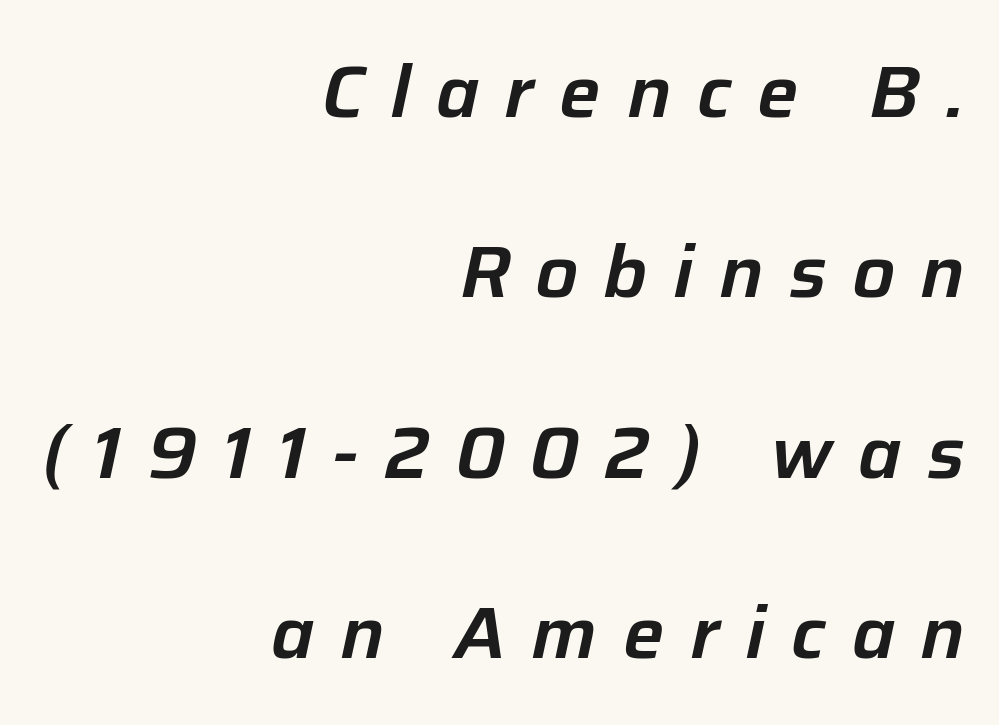
Letters rest on an invisible, unmarked baseline. How would I describe the line gaps? Wide and relaxed. An italicized treatment has been applied to the whole sample. Notice how the passage keeps a crisp vertical edge on the right only. Spacing between characters has been opened up far beyond the box default.
